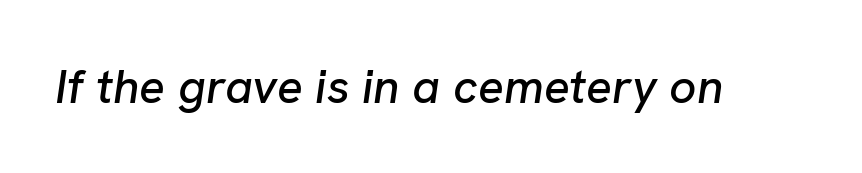
The image shows 48 px text type, italic (leaning right); set normal letter spacing, not underlined; low stroke contrast and a medium x-height.
